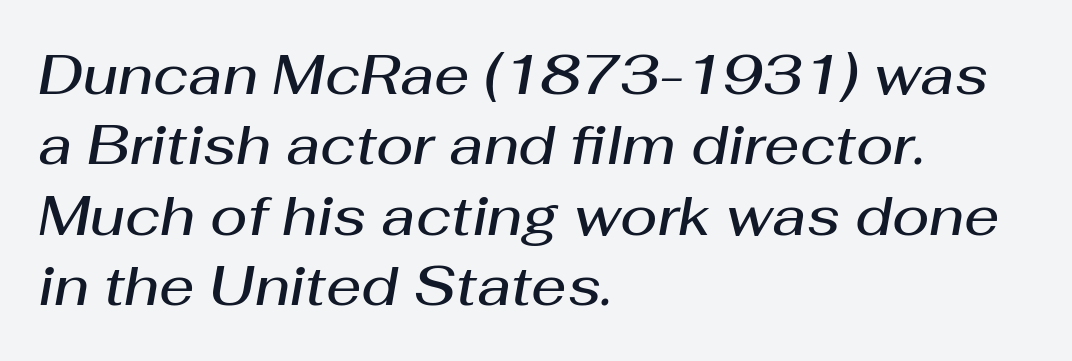
{"italic": "yes", "lean": "right", "slant_degrees": 10, "bold": "semi", "weight": "semibold", "width": "normal", "stroke_contrast": "medium", "x_height": "medium", "monospaced": "no", "underline": "no", "align": "left", "line_spacing": "normal", "line_spacing_ratio": 1.28, "letter_spacing": "normal", "letter_spacing_em": 0.0, "glyph_px": 55}
